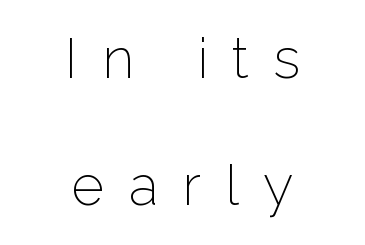
Q: Is the text bold? A: No.
Q: Is the text italic (slanted)? A: No, it is upright.
Q: Is the typeface a serif or a sans-serif typeface? A: Sans-serif.
Q: Is the text underlined? A: No.
Q: How is the paragraph aligned? A: Centered.
Q: Is the spacing between letters normal or unusually wide? A: Unusually wide.
Q: Is the spacing between lines tight, normal or loose? A: Loose.
Q: Width (condensed, normal, or wide)? A: Normal.
Q: Stroke contrast? A: Low.
Q: x-height? A: Medium.
Q: Monospaced? A: No.
